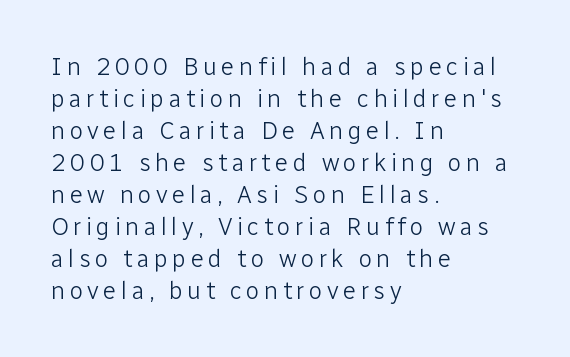
Just letters on the line, the space beneath them empty. Evenly set lines give the paragraph a standard silhouette. Is there any slant? The stems are plumb. The font is comparable to plain body text, perhaps lighter. A classic flush-left, rag-right setting is used for this passage.
